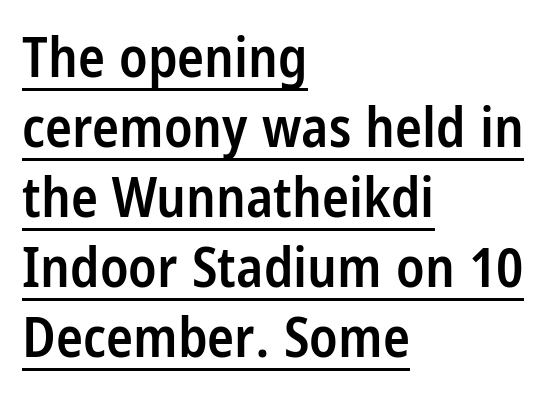
{"serif": "no", "italic": "no", "bold": "semi", "weight": "semibold", "width": "condensed", "stroke_contrast": "low", "x_height": "large", "monospaced": "no", "underline": "yes", "align": "left", "line_spacing": "normal", "line_spacing_ratio": 1.25, "letter_spacing": "normal", "letter_spacing_em": 0.0, "glyph_px": 56}
